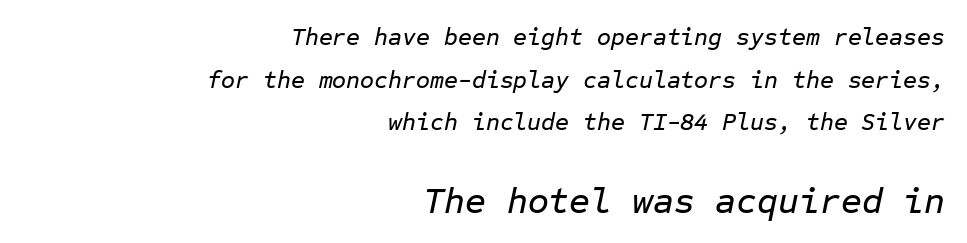
The text carries the slant typical of an italic or oblique font. This rendering leaves character spacing at its baseline value. Each row of text sits above clean, open space. Horizontally, the lines are justified to the trailing edge only. A typesetter would call this monospace, since all characters share one set width.
